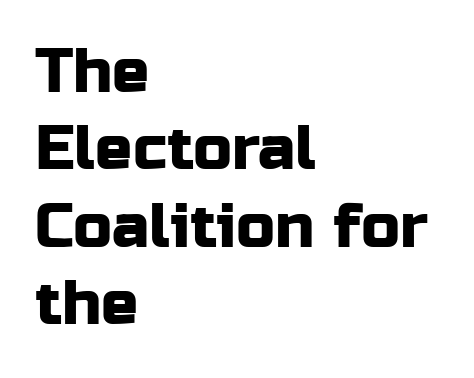
The image shows 62 px sans-serif type, upright; set left-aligned, normal line spacing (1.25x), normal letter spacing, not underlined; low stroke contrast and a medium x-height.
